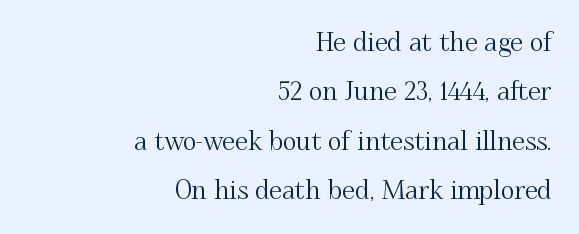
Q: Is the text italic (slanted)? A: No, it is upright.
Q: Is the text underlined? A: No.
Q: How is the paragraph aligned? A: Right-aligned.
Q: Is the spacing between letters normal or unusually wide? A: Normal.
Q: Is the spacing between lines tight, normal or loose? A: Loose.
